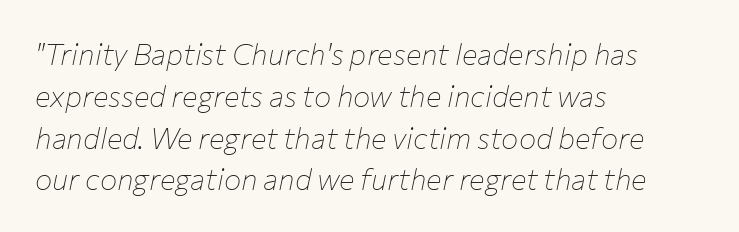
Q: Is the text bold? A: No.
Q: Is the text italic (slanted)? A: Yes, it leans right by about 12 degrees.
Q: Is the text underlined? A: No.
Q: How is the paragraph aligned? A: Left-aligned.
Q: Is the spacing between letters normal or unusually wide? A: Normal.
Q: Is the spacing between lines tight, normal or loose? A: Normal.
Q: Width (condensed, normal, or wide)? A: Normal.
Q: Stroke contrast? A: Low.
Q: x-height? A: Medium.
Q: Monospaced? A: No.
